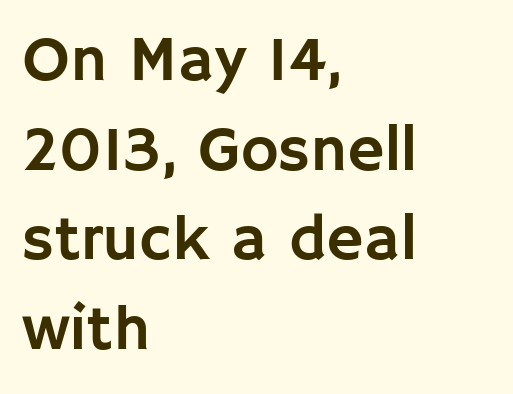
The image shows 64 px sans-serif type, upright; set left-aligned, normal line spacing (1.4x), normal letter spacing, not underlined; low stroke contrast and a large x-height.
